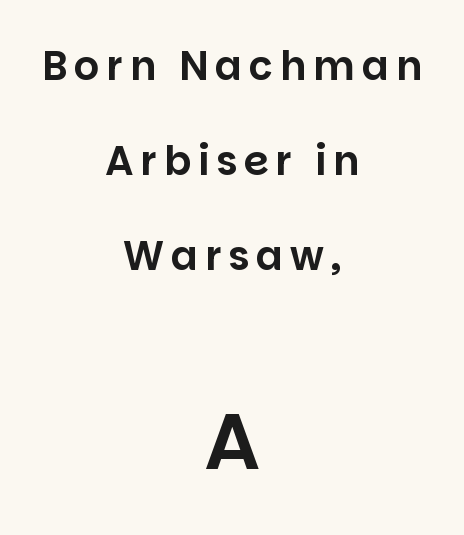
Q: Is the text italic (slanted)? A: No, it is upright.
Q: Is the typeface a serif or a sans-serif typeface? A: Sans-serif.
Q: Is the text underlined? A: No.
Q: How is the paragraph aligned? A: Centered.
Q: Is the spacing between lines tight, normal or loose? A: Loose.
Q: Which block of text is set in a larger size, the first (top) or the second (bottom)? A: The second (bottom) one.
Q: Width (condensed, normal, or wide)? A: Normal.
Q: Stroke contrast? A: Low.
Q: x-height? A: Large.
Q: Monospaced? A: No.
